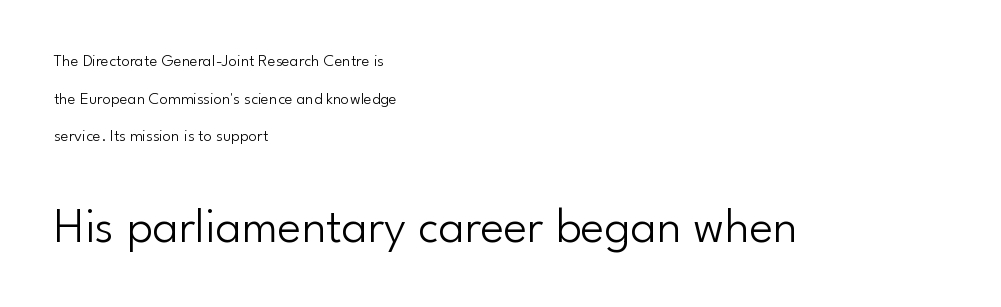
Words float on clear page, feet unadorned. Typographically, this falls in the sans-serif category. Reading down the column, the eye jumps a long way to each next line. Vertical strokes here are truly vertical. The face used here is proportionally spaced, like ordinary book or web type.
